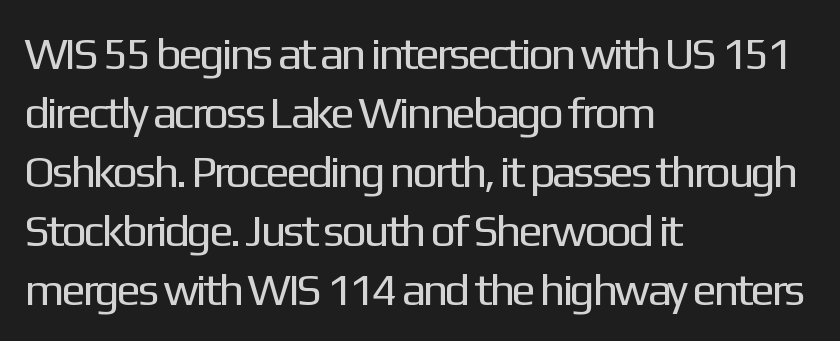
{"serif": "no", "italic": "no", "bold": "no", "weight": "regular", "width": "normal", "stroke_contrast": "low", "x_height": "medium", "monospaced": "no", "underline": "no", "align": "left", "line_spacing": "normal", "line_spacing_ratio": 1.31, "letter_spacing": "normal", "letter_spacing_em": 0.0, "glyph_px": 45}
